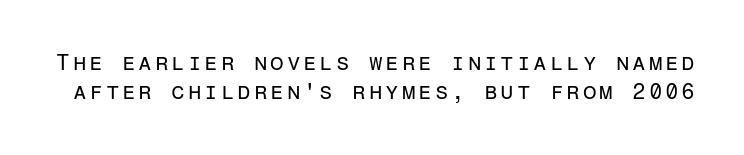
Evenly set lines give the paragraph a standard silhouette. The strokes carry an ordinary text weight at most. Italic? Not at all — the glyphs are vertical. Only glyphs here, with clear space below each row.
